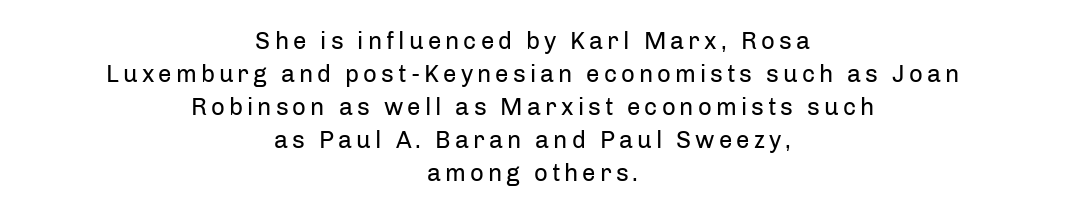
A typesetter would mark this as roman, not italic. These lines are centered, leaving both edges ragged. No heavy texture on the line: the type isn't bold. Horizontal bands of white between lines are of average thickness. Plain, unruled lines of type.
